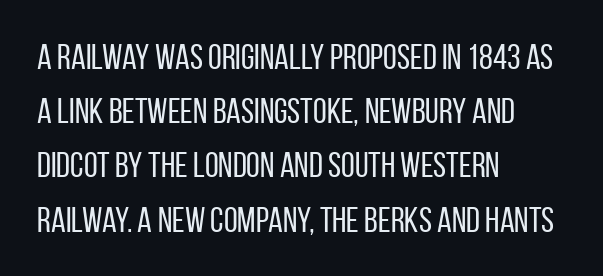
{"serif": "no", "italic": "no", "bold": "no", "weight": "regular", "width": "condensed", "stroke_contrast": "low", "x_height": "large", "monospaced": "no", "underline": "no", "align": "left", "line_spacing": "normal", "line_spacing_ratio": 1.55, "letter_spacing": "normal", "letter_spacing_em": 0.0, "glyph_px": 35}
